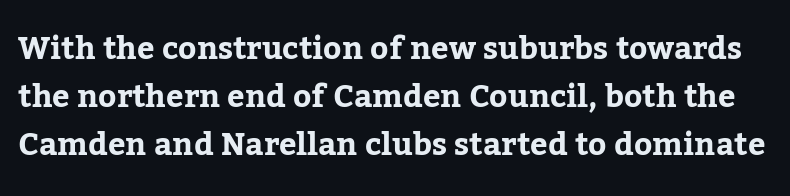
{"serif": "yes", "italic": "no", "bold": "yes", "weight": "bold", "width": "normal", "stroke_contrast": "low", "x_height": "medium", "monospaced": "no", "underline": "no", "line_spacing": "normal", "line_spacing_ratio": 1.55, "letter_spacing": "normal", "letter_spacing_em": 0.0, "glyph_px": 31}
